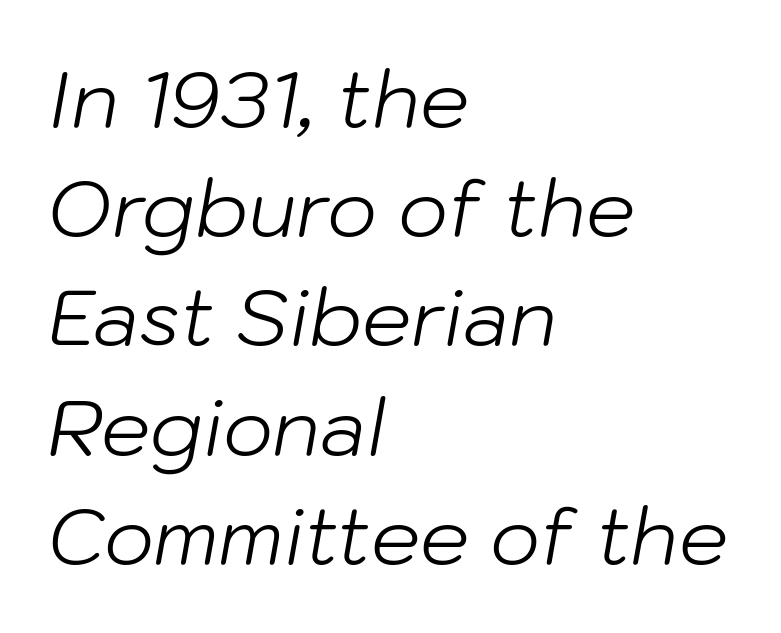
{"italic": "yes", "lean": "right", "slant_degrees": 10, "bold": "no", "weight": "light", "width": "normal", "stroke_contrast": "low", "x_height": "medium", "monospaced": "no", "underline": "no", "align": "left", "line_spacing": "normal", "line_spacing_ratio": 1.4, "letter_spacing": "normal", "letter_spacing_em": 0.0, "glyph_px": 78}
